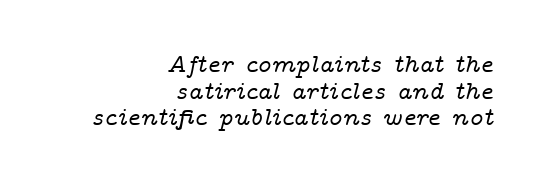
Q: Is the text italic (slanted)? A: Yes, it leans right by about 14 degrees.
Q: Is the text underlined? A: No.
Q: How is the paragraph aligned? A: Right-aligned.
Q: Is the spacing between letters normal or unusually wide? A: Normal.
Q: Is the spacing between lines tight, normal or loose? A: Tight.
